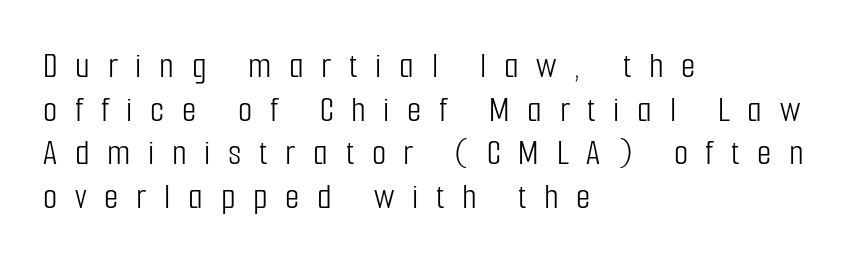
The image shows 37 px light, condensed sans-serif type, upright; set left-aligned, line spacing 1.18x, unusually wide letter spacing (+0.48 em), not underlined; low stroke contrast and a medium x-height.
